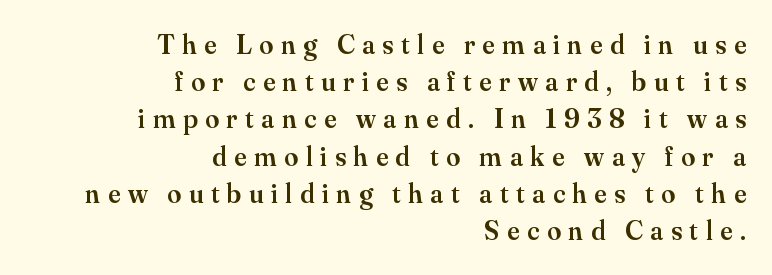
Q: Is the text bold? A: Semi-bold.
Q: Is the text italic (slanted)? A: No, it is upright.
Q: Is the typeface a serif or a sans-serif typeface? A: Serif.
Q: Is the text underlined? A: No.
Q: How is the paragraph aligned? A: Right-aligned.
Q: Is the spacing between letters normal or unusually wide? A: Unusually wide.
Q: Is the spacing between lines tight, normal or loose? A: Normal.
Q: Width (condensed, normal, or wide)? A: Normal.
Q: Stroke contrast? A: Medium.
Q: x-height? A: Small.
Q: Monospaced? A: No.
